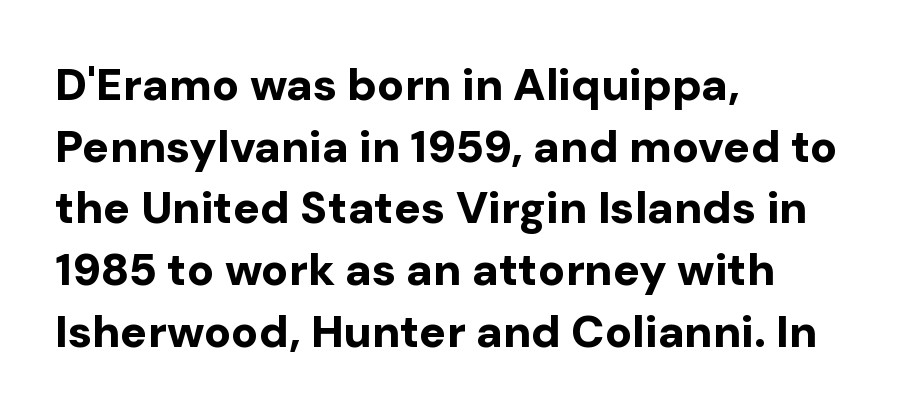
Vertical spacing — default. Students, this is bold: see how much ink each stroke carries. Quick note: not italic, upright. Horizontally, the lines are justified to the leading edge only.
